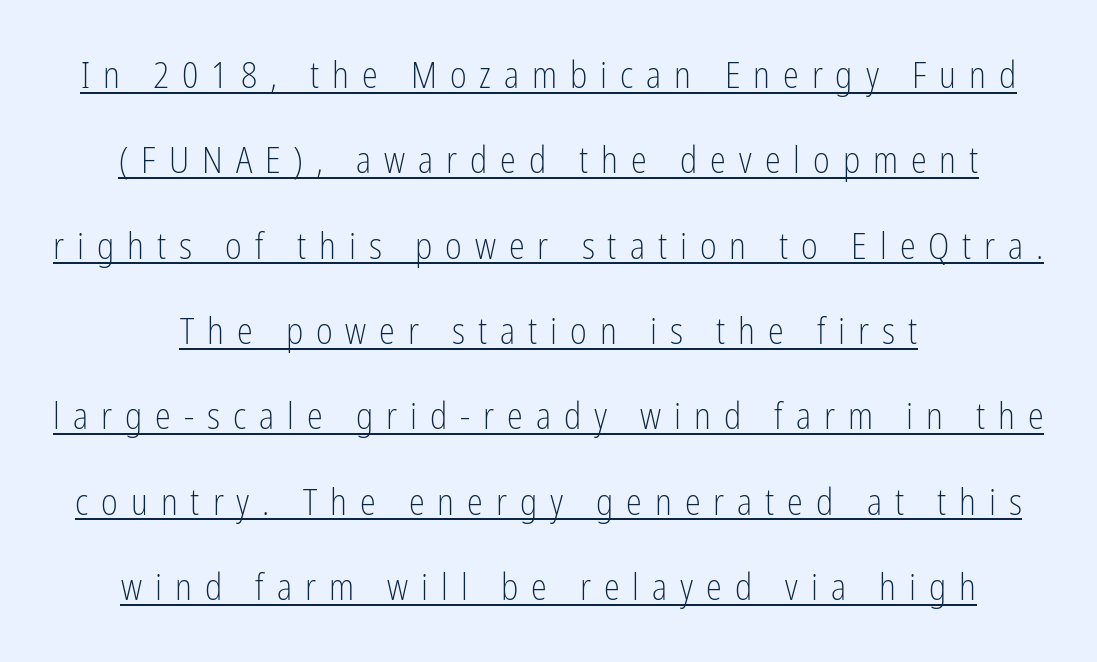
Q: Is the text bold? A: No.
Q: Is the text italic (slanted)? A: No, it is upright.
Q: Is the typeface a serif or a sans-serif typeface? A: Sans-serif.
Q: Is the text underlined? A: Yes.
Q: How is the paragraph aligned? A: Centered.
Q: Is the spacing between letters normal or unusually wide? A: Unusually wide.
Q: Is the spacing between lines tight, normal or loose? A: Loose.
Q: Width (condensed, normal, or wide)? A: Condensed.
Q: Stroke contrast? A: Low.
Q: x-height? A: Medium.
Q: Monospaced? A: No.
